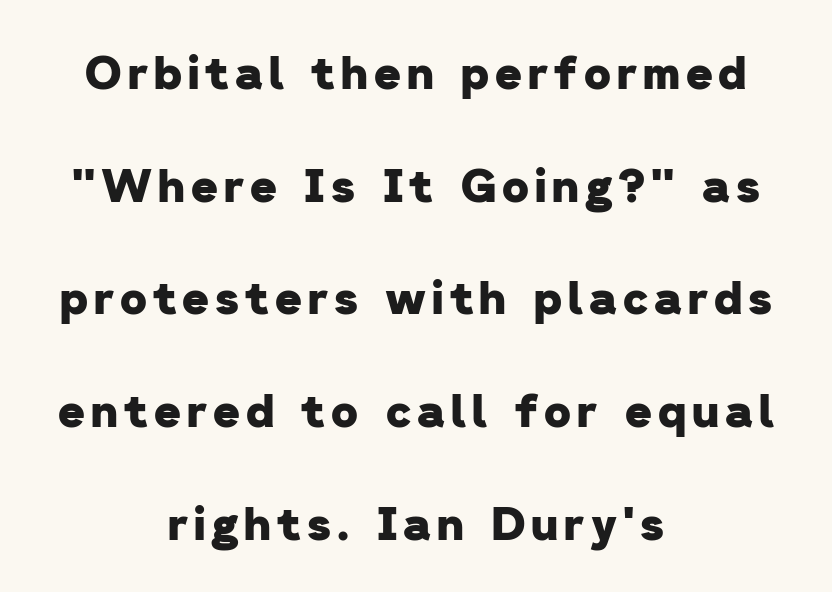
This sample has the flowing, uneven cadence of proportional lettering. The space between consecutive lines is lavish. Only glyphs here, with clear space below each row. Serifs: no, the terminals of the letterforms are clean.
